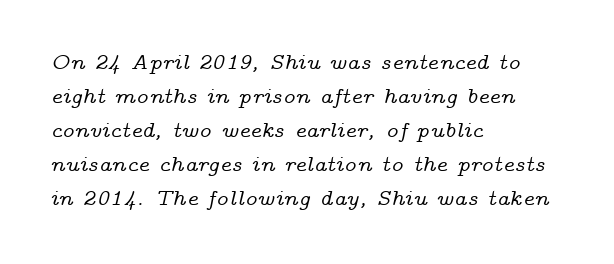
The image shows 22 px text type, italic (leaning right); set left-aligned, normal line spacing (1.54x), normal letter spacing, not underlined.
